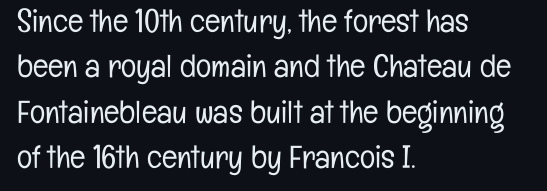
These lines sit exactly where default settings would place them. The passage shown is not underscored anywhere. Words appear dense and cohesive because spacing is normal. Heaviness? Minimal to ordinary, like unemphasized prose. Unlike italic type, these characters show no tilt at all.
